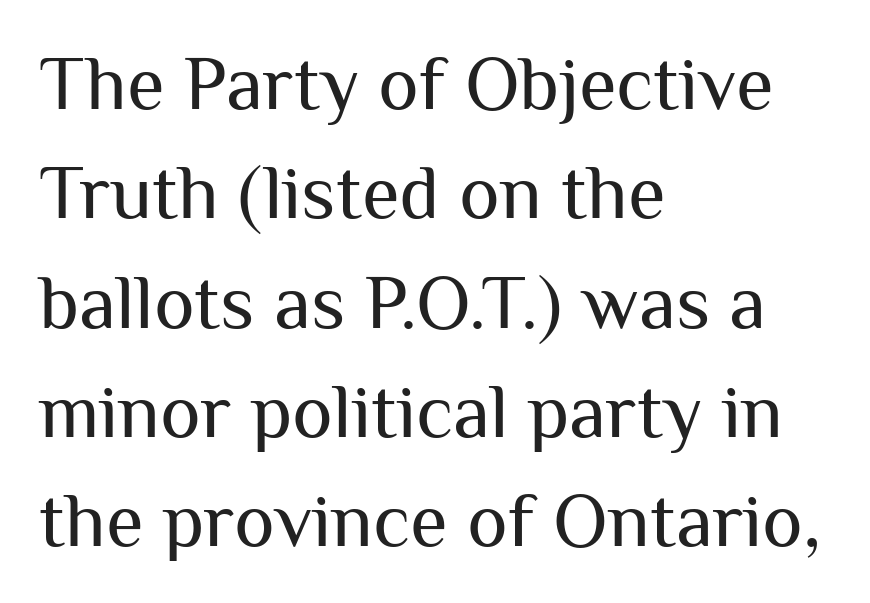
The image shows 77 px regular-weight sans-serif type, upright; set left-aligned, normal line spacing (1.42x), normal letter spacing, not underlined; medium stroke contrast and a medium x-height.
